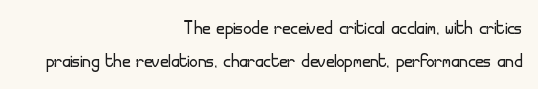
The image shows 23 px text type, upright; set right-aligned, normal line spacing (1.45x), normal letter spacing, not underlined.
